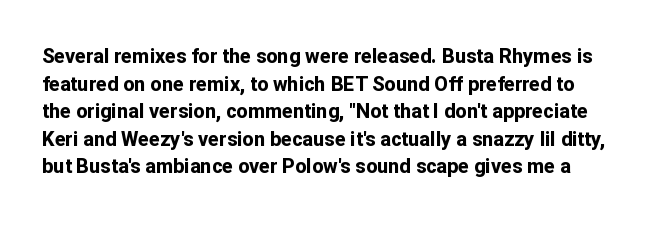
Q: Is the text bold? A: Yes.
Q: Is the text italic (slanted)? A: No, it is upright.
Q: Is the text underlined? A: No.
Q: Is the spacing between letters normal or unusually wide? A: Normal.
Q: Is the spacing between lines tight, normal or loose? A: Normal.
